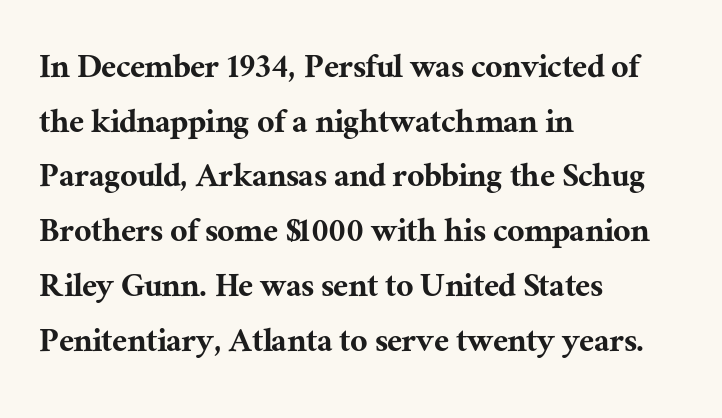
Q: Is the text italic (slanted)? A: No, it is upright.
Q: Is the typeface a serif or a sans-serif typeface? A: Serif.
Q: Is the text underlined? A: No.
Q: How is the paragraph aligned? A: Left-aligned.
Q: Is the spacing between letters normal or unusually wide? A: Normal.
Q: Is the spacing between lines tight, normal or loose? A: Normal.
Q: Width (condensed, normal, or wide)? A: Normal.
Q: Stroke contrast? A: Medium.
Q: x-height? A: Medium.
Q: Monospaced? A: No.
